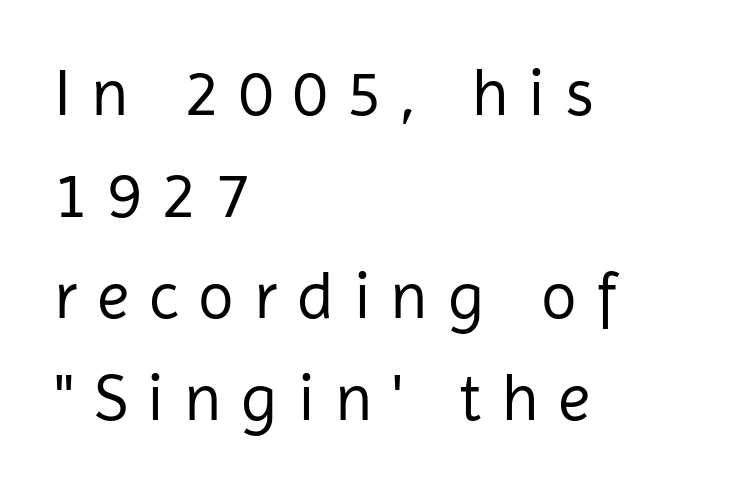
{"serif": "no", "italic": "no", "bold": "no", "weight": "regular", "width": "normal", "stroke_contrast": "low", "x_height": "medium", "monospaced": "no", "underline": "no", "align": "left", "line_spacing": "normal", "line_spacing_ratio": 1.54, "letter_spacing": "wide", "letter_spacing_em": 0.3, "glyph_px": 66}
